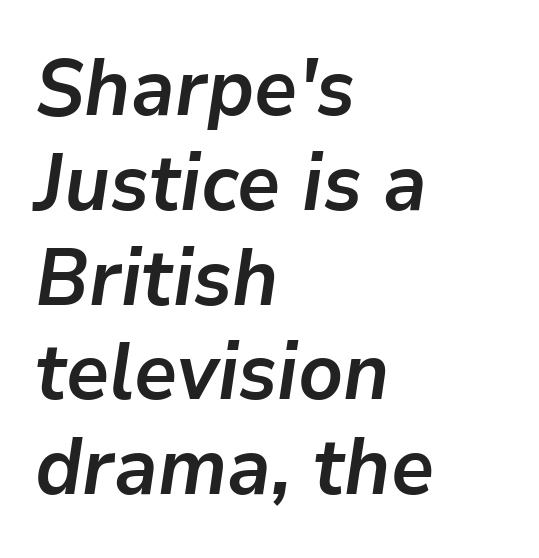
How are the letters spaced? Ordinarily, with no added tracking. The rendering uses a bold face; every stroke is thick and dark. Clear beneath every line of the passage. Short and long lines alike share a common starting point at left. Varying glyph widths throughout — classic text-font behaviour.
